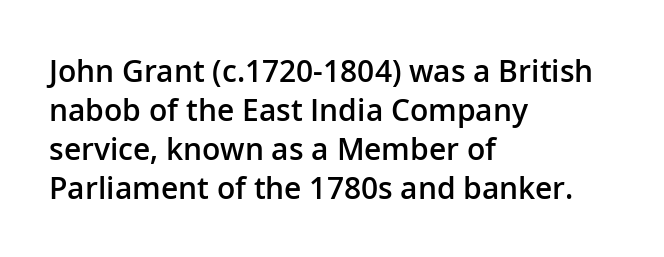
Q: Is the text bold? A: Semi-bold.
Q: Is the text italic (slanted)? A: No, it is upright.
Q: Is the typeface a serif or a sans-serif typeface? A: Sans-serif.
Q: Is the text underlined? A: No.
Q: How is the paragraph aligned? A: Left-aligned.
Q: Is the spacing between letters normal or unusually wide? A: Normal.
Q: Is the spacing between lines tight, normal or loose? A: Normal.
Q: Width (condensed, normal, or wide)? A: Normal.
Q: Stroke contrast? A: Low.
Q: x-height? A: Medium.
Q: Monospaced? A: No.
